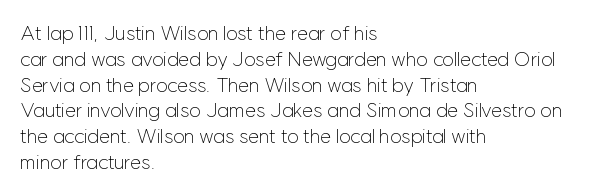
{"italic": "no", "bold": "no", "underline": "no", "align": "left", "line_spacing": "normal", "line_spacing_ratio": 1.29, "letter_spacing": "normal", "letter_spacing_em": 0.0, "glyph_px": 20}
